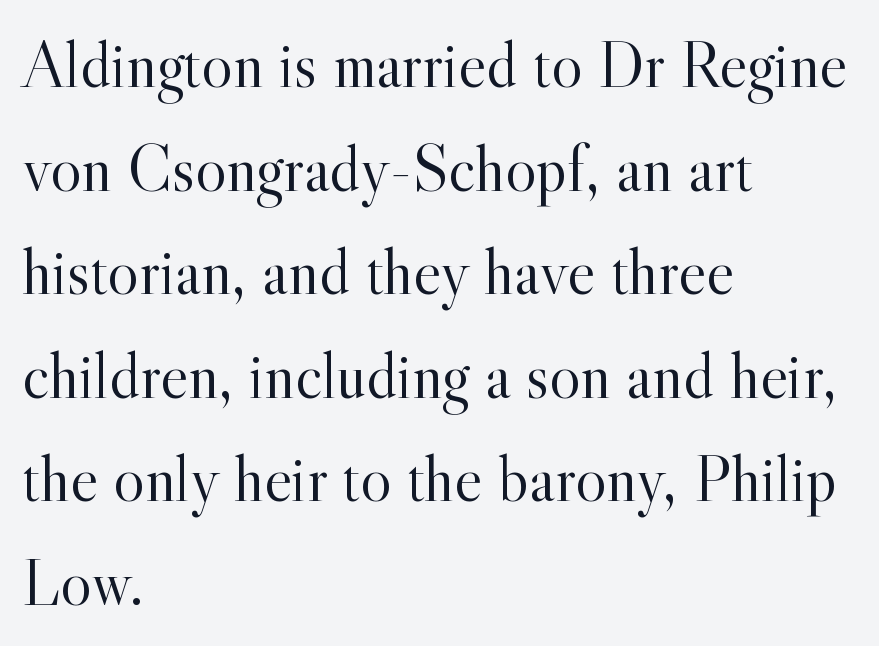
Unlike italic type, these characters show no tilt at all. No chunkiness to these letters — they're not bold. A typesetter would call this proportional, since set widths differ per character. This is serif lettering, the kind often seen in printed books.
